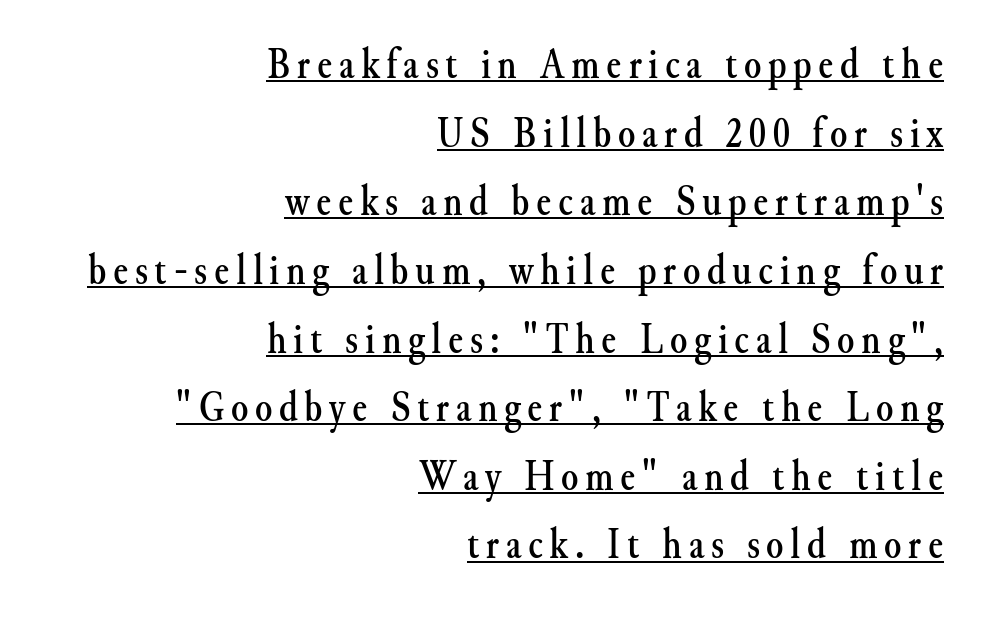
Examine the stroke ends and you'll spot serifs. What's the leading like? Ordinary, nothing unusual. A roman cut, with each character standing at attention. Quick note: underline on.
